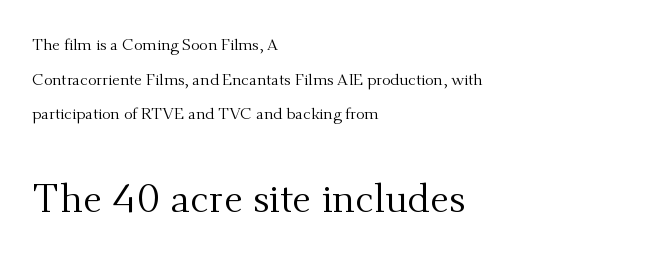
Q: Is the text bold? A: No.
Q: Is the text italic (slanted)? A: No, it is upright.
Q: Is the typeface a serif or a sans-serif typeface? A: Serif.
Q: Is the text underlined? A: No.
Q: How is the paragraph aligned? A: Left-aligned.
Q: Is the spacing between letters normal or unusually wide? A: Normal.
Q: Is the spacing between lines tight, normal or loose? A: Loose.
Q: Which block of text is set in a larger size, the first (top) or the second (bottom)? A: The second (bottom) one.
Q: Width (condensed, normal, or wide)? A: Normal.
Q: Stroke contrast? A: Medium.
Q: x-height? A: Small.
Q: Monospaced? A: No.
